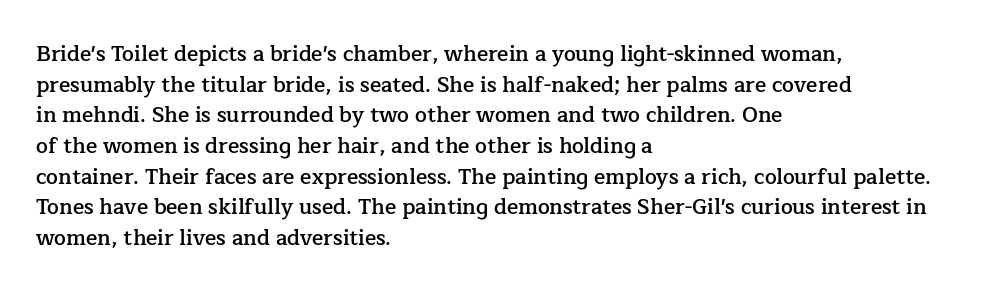
Look at the tracking — it's just the regular setting, nothing added. Normally led — the rows are evenly, conventionally spaced. The paragraph has a hard left edge and a soft right edge. Notice how the stems are strictly vertical — no italics here.
